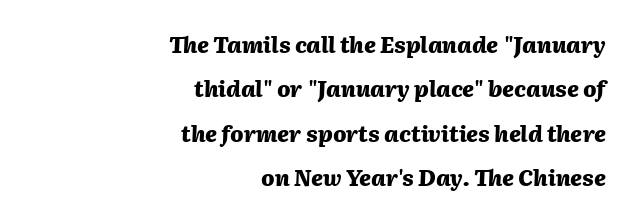
The paragraph has a hard right edge and a soft left edge. Compared with typical paragraphs, the rows here are farther apart. The font's italic variant was chosen for this text. Words appear dense and cohesive because spacing is normal. Chunky letters — that's bold for sure. The strip under each line holds only bare page.
